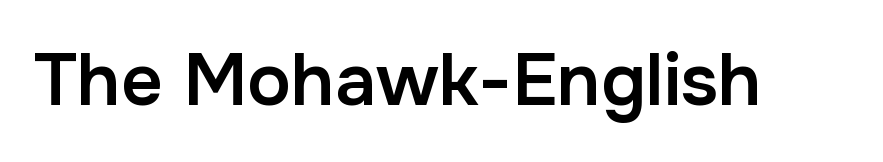
The image shows 73 px semibold sans-serif type, upright; set normal letter spacing, not underlined; low stroke contrast and a medium x-height.
